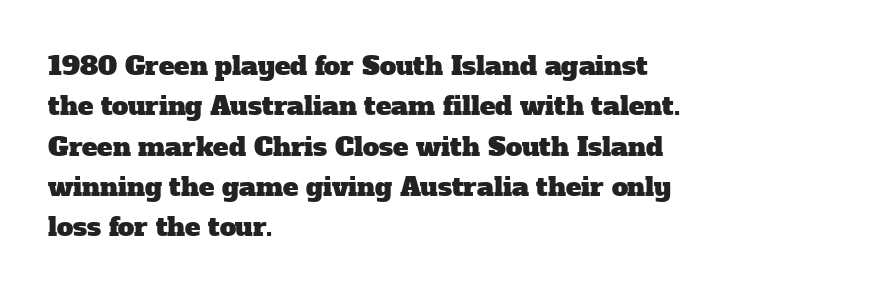
{"underline": "no", "align": "left", "line_spacing": "normal", "line_spacing_ratio": 1.55, "letter_spacing": "normal", "letter_spacing_em": 0.0, "glyph_px": 26}
